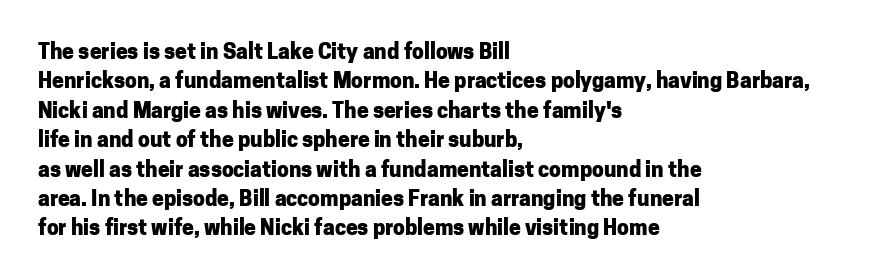
{"italic": "no", "bold": "yes", "underline": "no", "align": "left", "line_spacing": "normal", "line_spacing_ratio": 1.4, "letter_spacing": "normal", "letter_spacing_em": 0.0, "glyph_px": 21}
